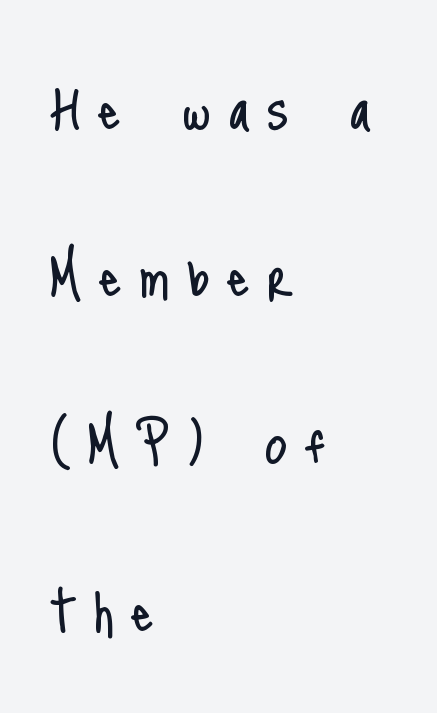
The image shows 73 px light, condensed sans-serif type, upright; set left-aligned, loose line spacing (2.29x), unusually wide letter spacing (+0.23 em), not underlined; low stroke contrast and a small x-height.
